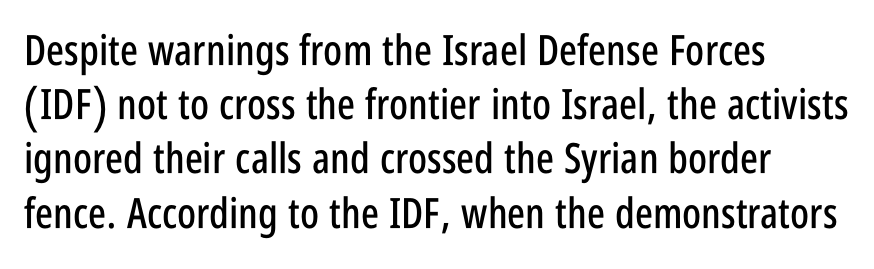
Q: Is the text italic (slanted)? A: No, it is upright.
Q: Is the typeface a serif or a sans-serif typeface? A: Sans-serif.
Q: Is the text underlined? A: No.
Q: How is the paragraph aligned? A: Left-aligned.
Q: Is the spacing between letters normal or unusually wide? A: Normal.
Q: Is the spacing between lines tight, normal or loose? A: Normal.
Q: Width (condensed, normal, or wide)? A: Condensed.
Q: Stroke contrast? A: Low.
Q: x-height? A: Large.
Q: Monospaced? A: No.
